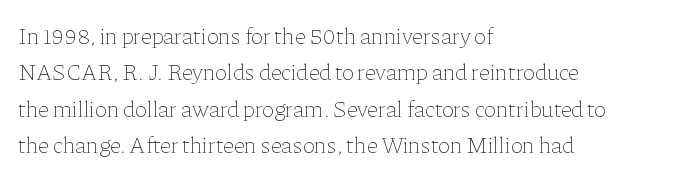
{"italic": "no", "bold": "no", "underline": "no", "align": "left", "line_spacing": "normal", "line_spacing_ratio": 1.58, "letter_spacing": "normal", "letter_spacing_em": 0.0, "glyph_px": 23}
